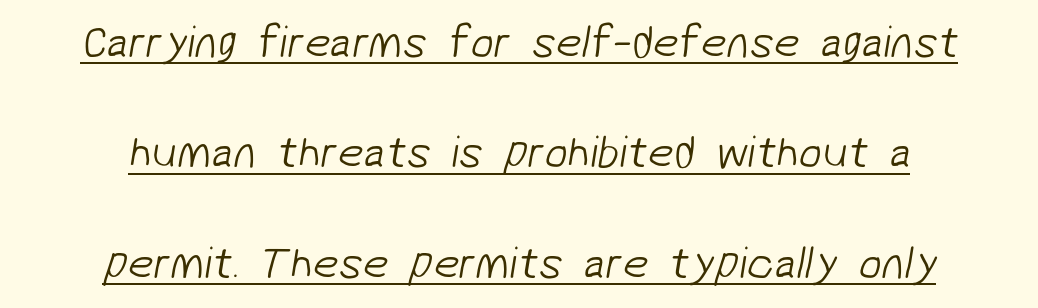
Typographically, this falls in the sans-serif category. Every word sits above its own underline. Bold? No — there's no thickening of the strokes. Successive baselines arrive slowly, with a big drop between each. This sample uses plain, unmodified letter spacing. Note the varied advance widths — an 'i' is clearly narrower than an 'm'.
